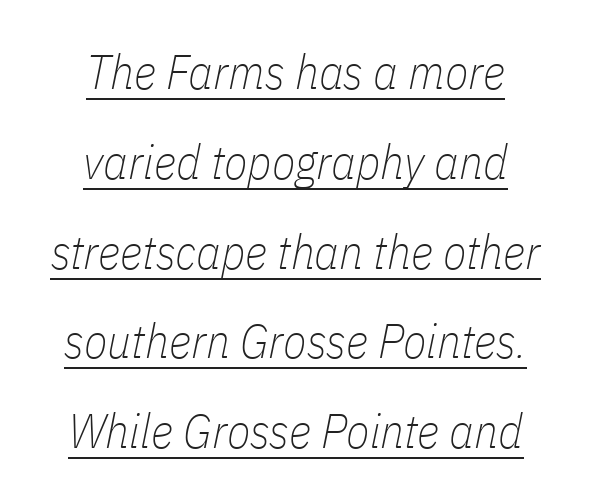
Q: Is the text bold? A: No.
Q: Is the text italic (slanted)? A: Yes, it leans right by about 11 degrees.
Q: Is the text underlined? A: Yes.
Q: How is the paragraph aligned? A: Centered.
Q: Is the spacing between letters normal or unusually wide? A: Normal.
Q: Width (condensed, normal, or wide)? A: Condensed.
Q: Stroke contrast? A: Low.
Q: x-height? A: Medium.
Q: Monospaced? A: No.
